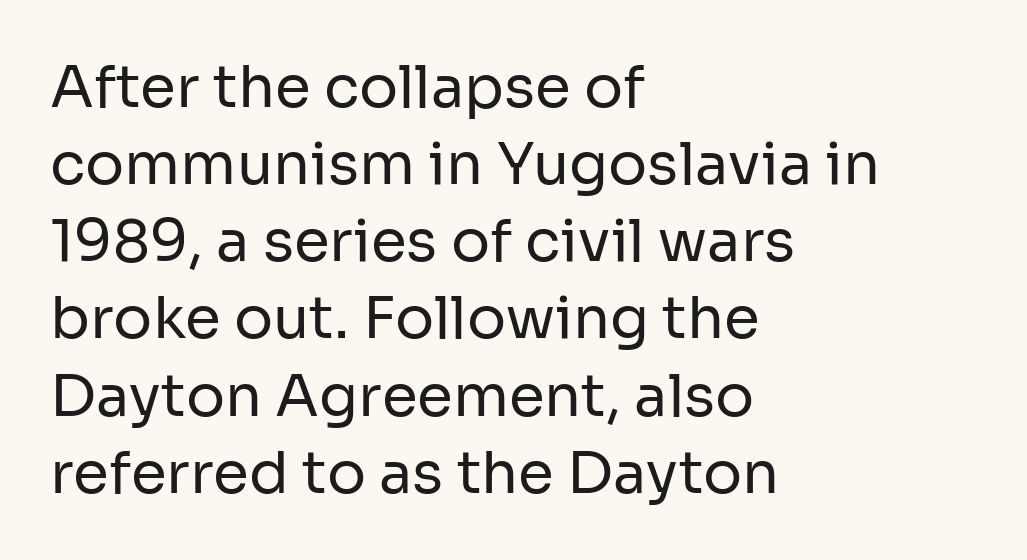
{"serif": "no", "italic": "no", "bold": "no", "weight": "regular", "width": "normal", "stroke_contrast": "low", "x_height": "medium", "monospaced": "no", "underline": "no", "align": "left", "line_spacing": "normal", "line_spacing_ratio": 1.33, "letter_spacing": "normal", "letter_spacing_em": 0.0, "glyph_px": 58}
